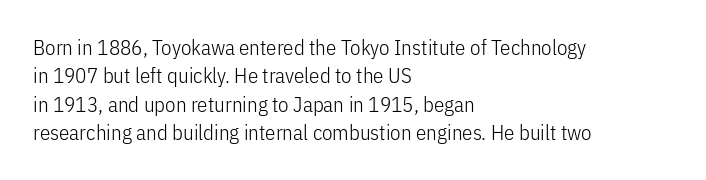
The image shows 21 px text type, upright; set left-aligned, normal line spacing (1.35x), normal letter spacing, not underlined.
